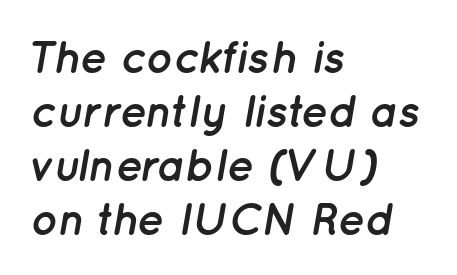
{"italic": "yes", "lean": "right", "slant_degrees": 12, "bold": "yes", "weight": "semibold", "width": "normal", "stroke_contrast": "low", "x_height": "medium", "monospaced": "no", "underline": "no", "align": "left", "line_spacing_ratio": 1.2, "letter_spacing": "normal", "letter_spacing_em": 0.0, "glyph_px": 45}
